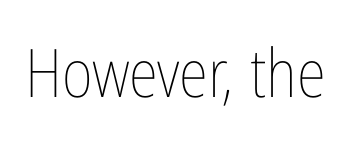
The image shows 67 px thin, condensed type, upright; set normal letter spacing, not underlined; low stroke contrast and a medium x-height.
